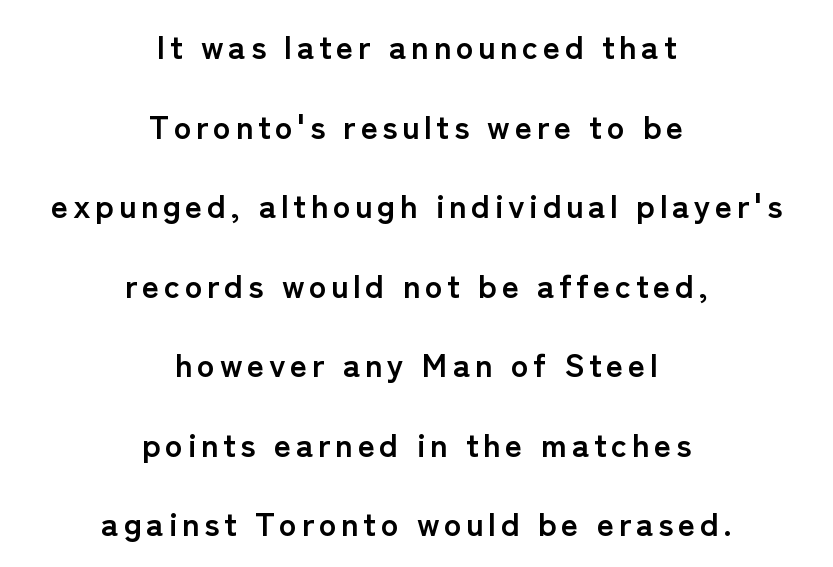
The image shows 33 px semibold sans-serif type, upright; set centered, loose line spacing (2.41x), not underlined; low stroke contrast and a medium x-height.
